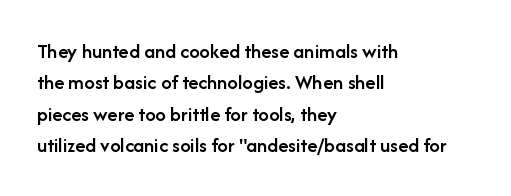
The image shows 21 px text type, upright; set left-aligned, normal line spacing (1.49x), normal letter spacing, not underlined.
